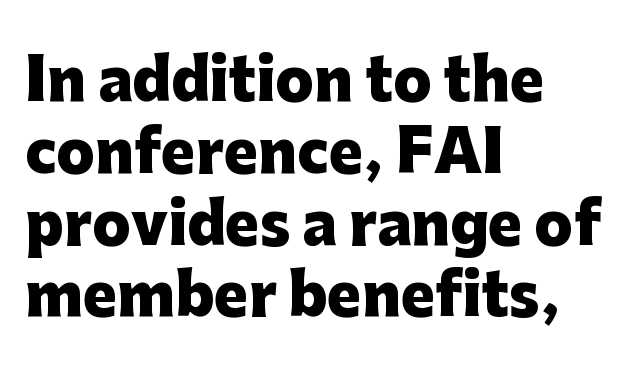
Designer's note — italics off, roman on. The passage is arranged the way most books set body copy — flush left. Horizontal bands of white between lines are of average thickness. This rendering features lettering with no underline. The glyphs in this specimen are sans serif. The rendering keeps characters at their native spacing.
